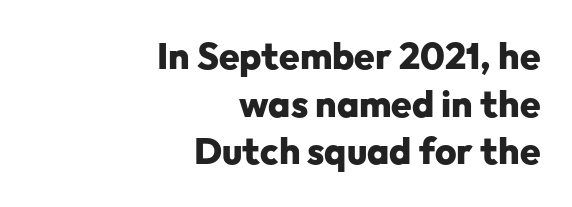
{"serif": "no", "italic": "no", "bold": "yes", "weight": "heavy", "width": "normal", "stroke_contrast": "low", "x_height": "medium", "monospaced": "no", "underline": "no", "align": "right", "line_spacing": "normal", "line_spacing_ratio": 1.29, "letter_spacing": "normal", "letter_spacing_em": 0.0, "glyph_px": 37}
